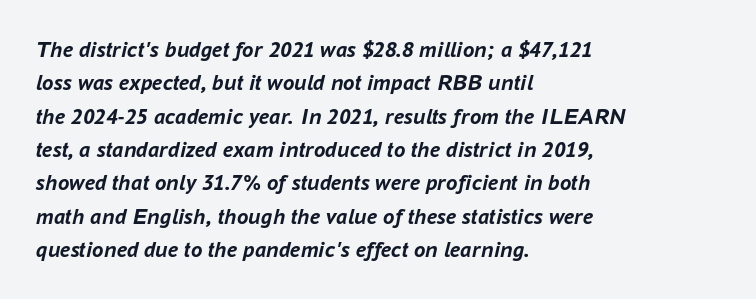
The image shows 23 px bold type, italic (leaning right); set left-aligned, normal line spacing (1.45x), normal letter spacing, not underlined.
